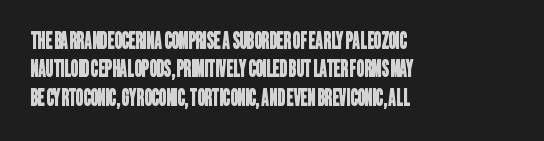
{"underline": "no", "align": "left", "line_spacing_ratio": 1.23, "letter_spacing": "normal", "letter_spacing_em": 0.0, "glyph_px": 23}
